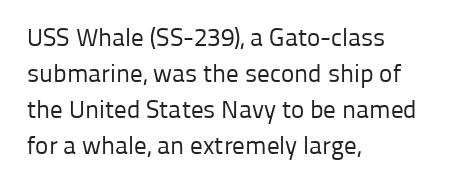
The rendering anchors every line to the left-hand side. Words appear dense and cohesive because spacing is normal. Does the leading feel generous? No, just average. A quiet, ordinary-to-light weight characterises the typeface.
